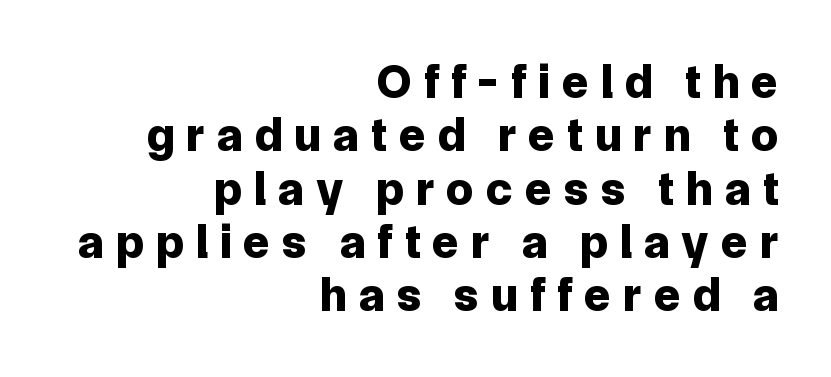
Q: Is the text bold? A: Yes.
Q: Is the text italic (slanted)? A: No, it is upright.
Q: Is the typeface a serif or a sans-serif typeface? A: Sans-serif.
Q: Is the text underlined? A: No.
Q: How is the paragraph aligned? A: Right-aligned.
Q: Is the spacing between letters normal or unusually wide? A: Unusually wide.
Q: Is the spacing between lines tight, normal or loose? A: Tight.
Q: Width (condensed, normal, or wide)? A: Normal.
Q: Stroke contrast? A: Low.
Q: x-height? A: Medium.
Q: Monospaced? A: No.
